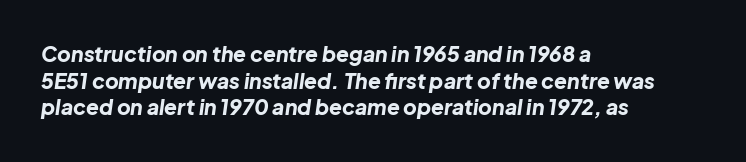
The text block is weighted toward the left margin, trailing off unevenly rightward. It's the slanting kind of type. Letter spacing: default. Pretty heavy lettering here — definitely bold.
